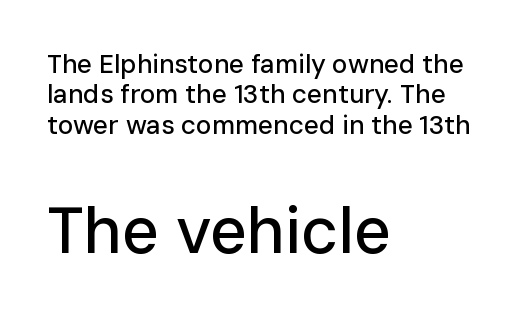
{"serif": "no", "italic": "no", "width": "normal", "stroke_contrast": "low", "x_height": "medium", "monospaced": "no", "underline": "no", "align": "left", "line_spacing_ratio": 1.17, "letter_spacing": "normal", "letter_spacing_em": 0.0, "larger_block": "second", "size_ratio": 2.46, "glyph_px": 64}
